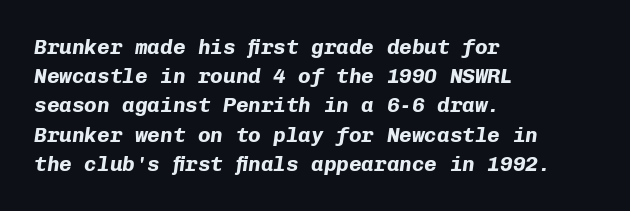
Q: Is the text bold? A: Yes.
Q: Is the text italic (slanted)? A: Yes, it leans right by about 8 degrees.
Q: Is the text underlined? A: No.
Q: How is the paragraph aligned? A: Left-aligned.
Q: Is the spacing between letters normal or unusually wide? A: Normal.
Q: Is the spacing between lines tight, normal or loose? A: Normal.
